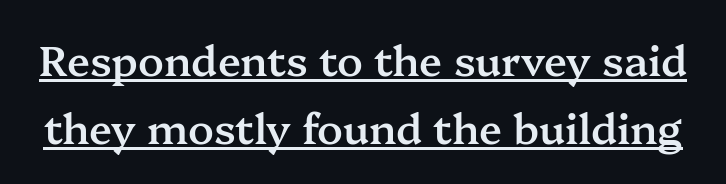
The image shows 42 px semibold serif type, upright; set normal line spacing (1.62x), normal letter spacing, underlined; medium stroke contrast and a medium x-height.
